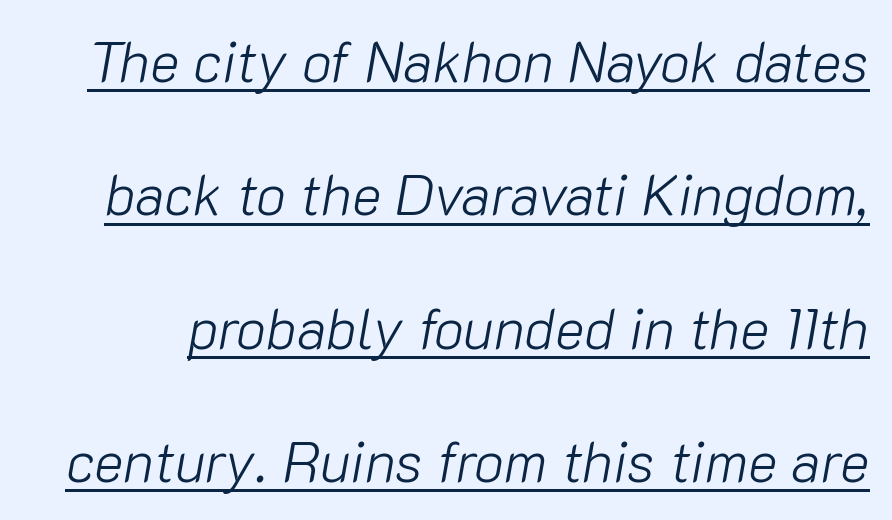
The image shows 56 px light type, italic (leaning right); set loose line spacing (2.38x), normal letter spacing, underlined; low stroke contrast and a medium x-height.
